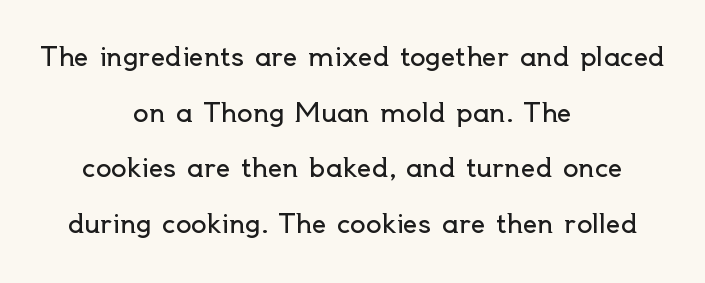
{"italic": "no", "bold": "no", "underline": "no", "align": "center", "line_spacing": "loose", "line_spacing_ratio": 2.14, "letter_spacing": "normal", "letter_spacing_em": 0.0, "glyph_px": 26}
